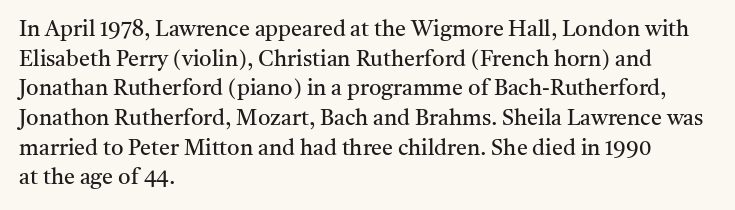
The image shows 22 px text type, upright; set left-aligned, normal line spacing (1.35x), normal letter spacing, not underlined.
